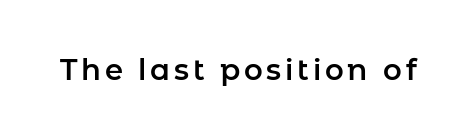
Is this a fixed-width face? No — the glyphs have proportional, varying widths. A bare baseline throughout the passage. This sample uses an upright cut, with every glyph sitting square on the baseline. Classification — sans serif.
